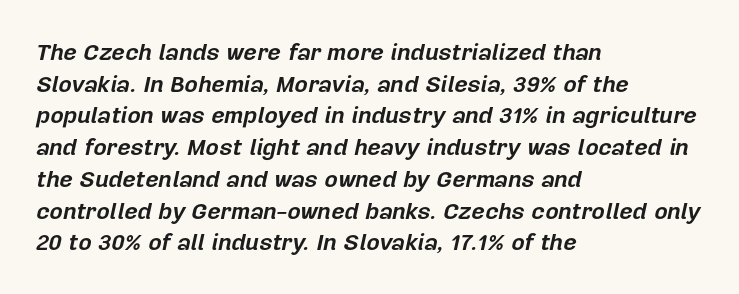
Has an underline been added? It has not. The letters sit at their default tracking, neither squeezed nor spread. Does the leading feel generous? No, just average. Style check: oblique. Is the block centered? No — it sits flush against the left margin. A dark, heavy texture on the line: the type is bold.
